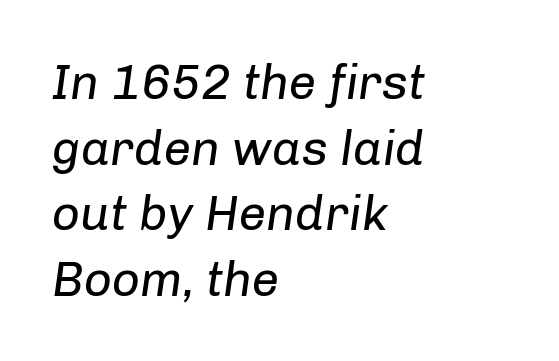
{"italic": "yes", "lean": "right", "slant_degrees": 8, "bold": "no", "weight": "regular", "width": "normal", "stroke_contrast": "low", "x_height": "medium", "monospaced": "no", "underline": "no", "align": "left", "line_spacing": "normal", "line_spacing_ratio": 1.34, "letter_spacing": "normal", "letter_spacing_em": 0.0, "glyph_px": 49}
